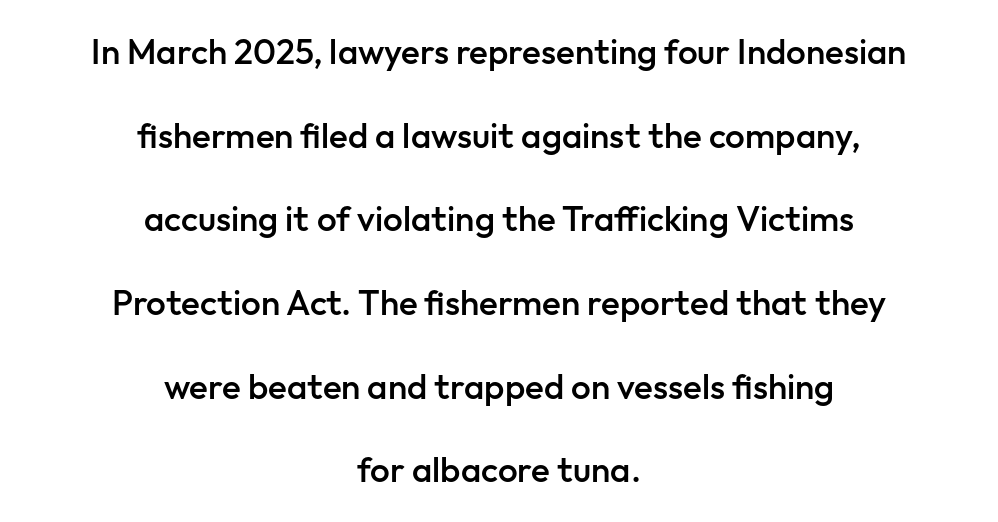
The image shows 35 px semibold sans-serif type, upright; set centered, loose line spacing (2.39x), normal letter spacing, not underlined; low stroke contrast and a medium x-height.
